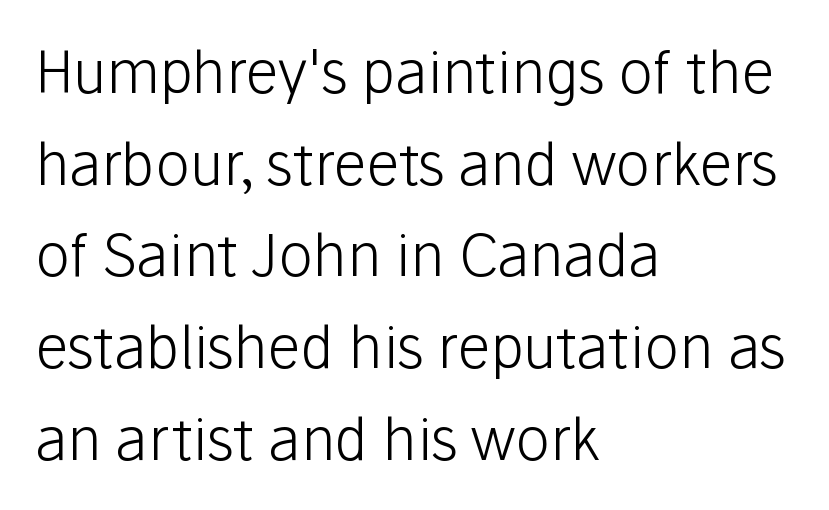
{"serif": "no", "italic": "no", "bold": "no", "weight": "light", "width": "normal", "stroke_contrast": "low", "x_height": "medium", "monospaced": "no", "underline": "no", "align": "left", "line_spacing": "normal", "line_spacing_ratio": 1.58, "letter_spacing": "normal", "letter_spacing_em": 0.0, "glyph_px": 58}
